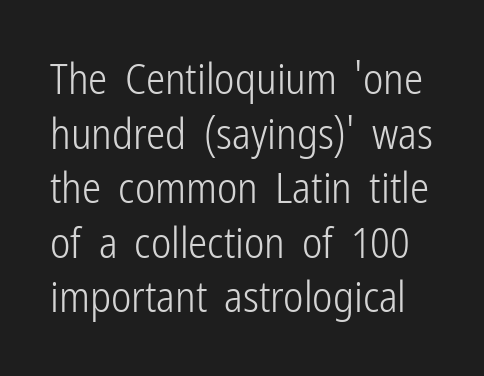
Q: Is the text bold? A: No.
Q: Is the text italic (slanted)? A: No, it is upright.
Q: Is the typeface a serif or a sans-serif typeface? A: Sans-serif.
Q: Is the text underlined? A: No.
Q: Is the spacing between letters normal or unusually wide? A: Normal.
Q: Is the spacing between lines tight, normal or loose? A: Normal.
Q: Width (condensed, normal, or wide)? A: Condensed.
Q: Stroke contrast? A: Low.
Q: x-height? A: Medium.
Q: Monospaced? A: No.
